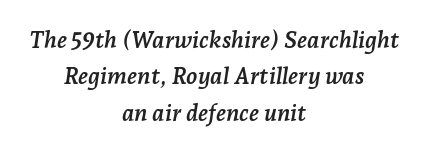
Descenders are the only things crossing below the line. It's the slanting kind of type. These lines carry a lot of weight — the face is fully bold. The line-height multiplier appears to be the usual default. Look at the tracking — it's just the regular setting, nothing added.
